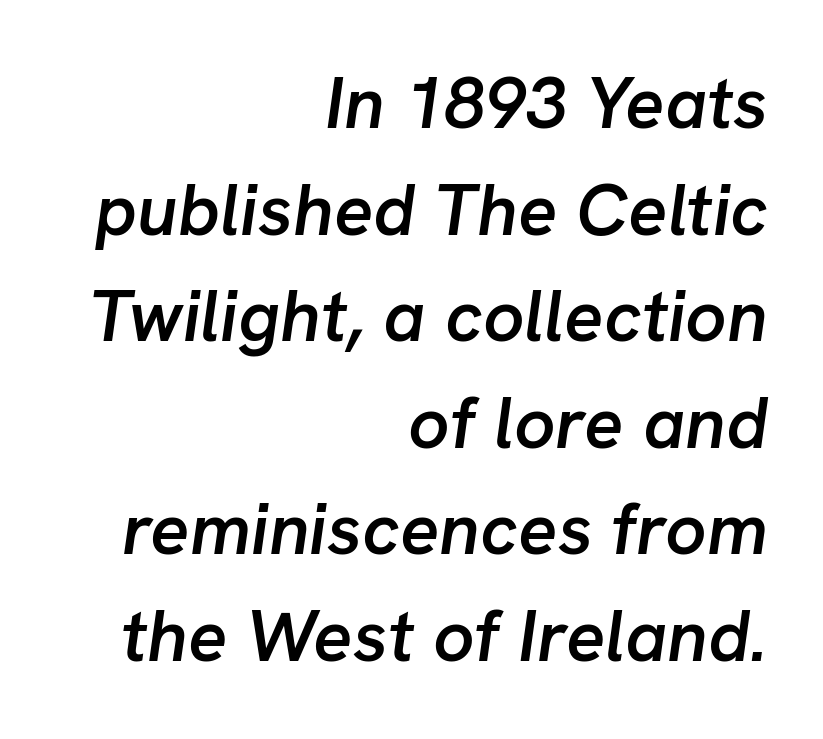
{"italic": "yes", "lean": "right", "slant_degrees": 8, "bold": "semi", "weight": "semibold", "width": "normal", "stroke_contrast": "low", "x_height": "medium", "monospaced": "no", "underline": "no", "align": "right", "line_spacing": "normal", "line_spacing_ratio": 1.46, "letter_spacing": "normal", "letter_spacing_em": 0.0, "glyph_px": 73}
